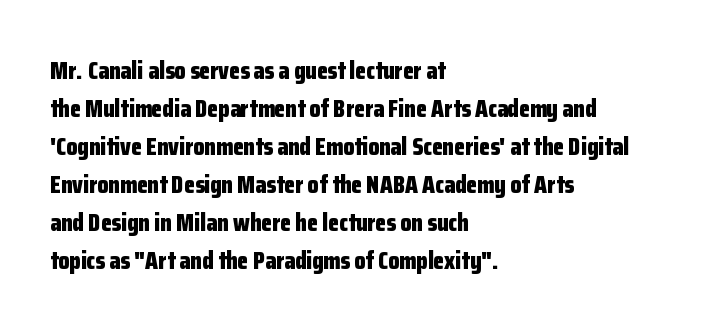
{"italic": "no", "bold": "yes", "underline": "no", "align": "left", "line_spacing": "normal", "line_spacing_ratio": 1.52, "letter_spacing": "normal", "letter_spacing_em": 0.0, "glyph_px": 25}
